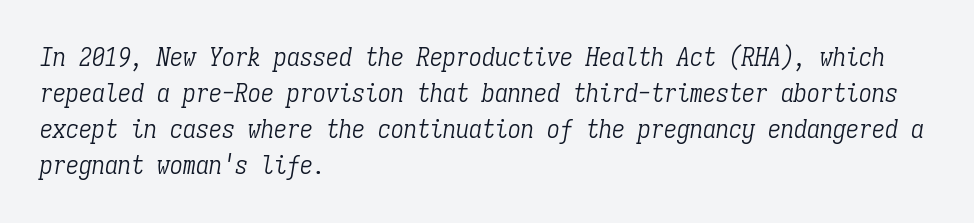
{"italic": "yes", "lean": "right", "slant_degrees": 9, "bold": "no", "underline": "no", "align": "left", "line_spacing": "normal", "line_spacing_ratio": 1.39, "letter_spacing": "normal", "letter_spacing_em": 0.0, "glyph_px": 26}
